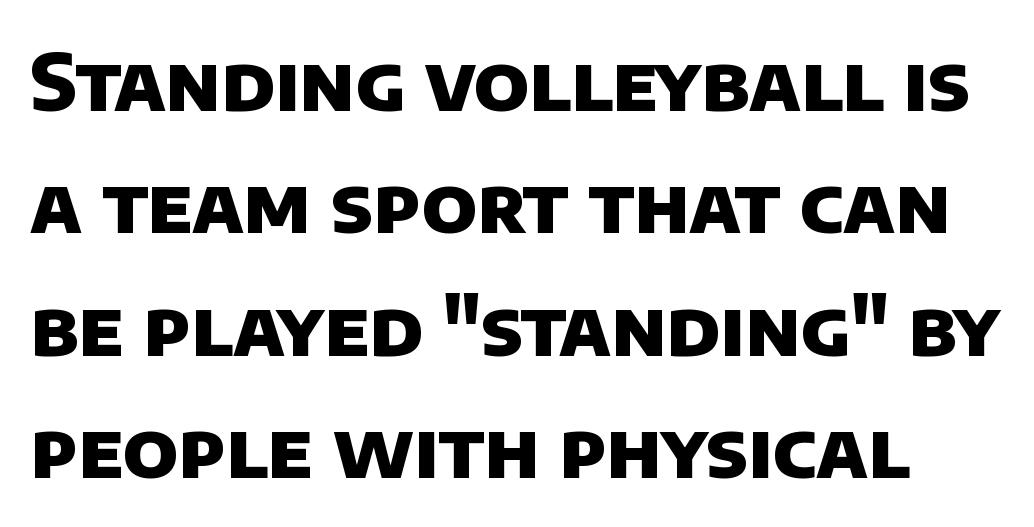
{"serif": "no", "bold": "yes", "weight": "heavy", "width": "normal", "stroke_contrast": "low", "x_height": "large", "monospaced": "no", "underline": "no", "line_spacing": "normal", "line_spacing_ratio": 1.57, "letter_spacing": "normal", "letter_spacing_em": 0.0, "glyph_px": 78}
